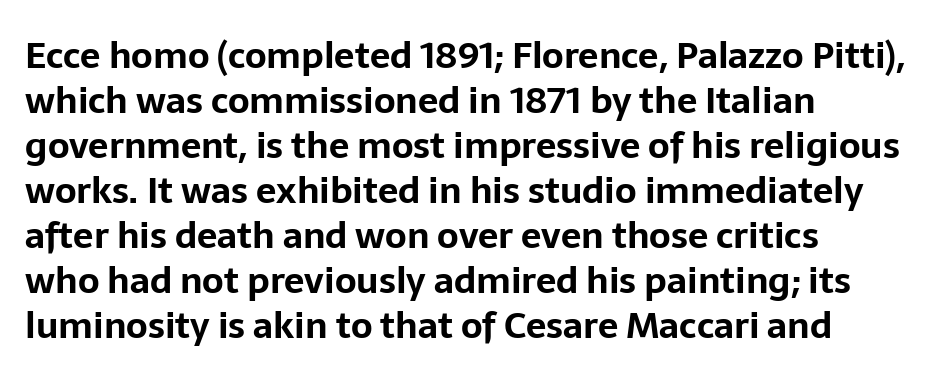
Q: Is the text bold? A: Yes.
Q: Is the text italic (slanted)? A: No, it is upright.
Q: Is the typeface a serif or a sans-serif typeface? A: Sans-serif.
Q: Is the text underlined? A: No.
Q: How is the paragraph aligned? A: Left-aligned.
Q: Is the spacing between letters normal or unusually wide? A: Normal.
Q: Is the spacing between lines tight, normal or loose? A: Normal.
Q: Width (condensed, normal, or wide)? A: Normal.
Q: Stroke contrast? A: Low.
Q: x-height? A: Medium.
Q: Monospaced? A: No.
